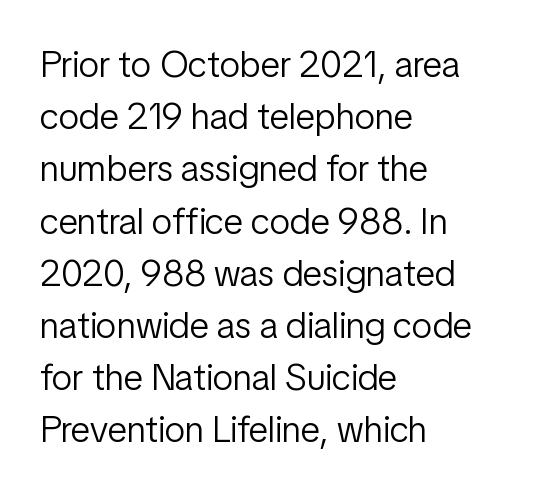
The image shows 37 px light, condensed sans-serif type, upright; set left-aligned, normal line spacing (1.41x), normal letter spacing, not underlined; low stroke contrast and a medium x-height.
